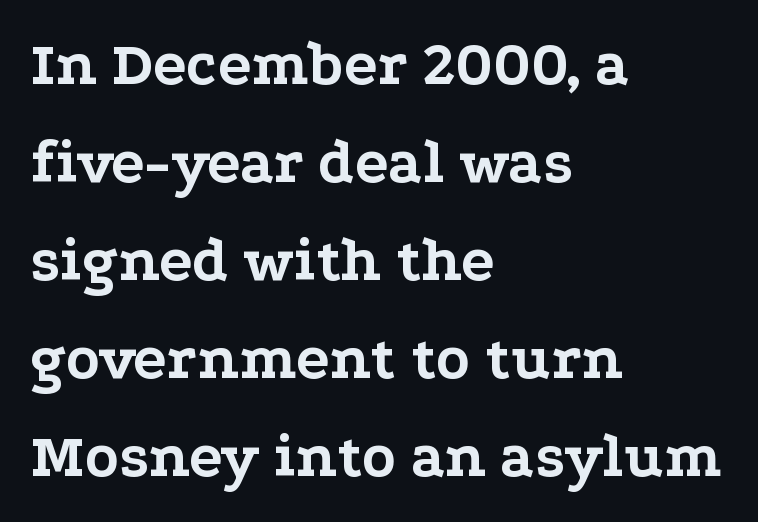
Q: Is the text bold? A: Yes.
Q: Is the text italic (slanted)? A: No, it is upright.
Q: Is the typeface a serif or a sans-serif typeface? A: Serif.
Q: Is the text underlined? A: No.
Q: How is the paragraph aligned? A: Left-aligned.
Q: Is the spacing between letters normal or unusually wide? A: Normal.
Q: Is the spacing between lines tight, normal or loose? A: Normal.
Q: Width (condensed, normal, or wide)? A: Wide.
Q: Stroke contrast? A: Low.
Q: x-height? A: Medium.
Q: Monospaced? A: No.
